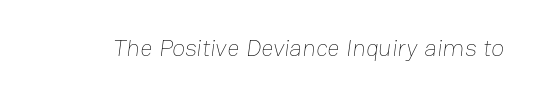
Q: Is the text bold? A: No.
Q: Is the text underlined? A: No.
Q: Is the spacing between letters normal or unusually wide? A: Normal.
